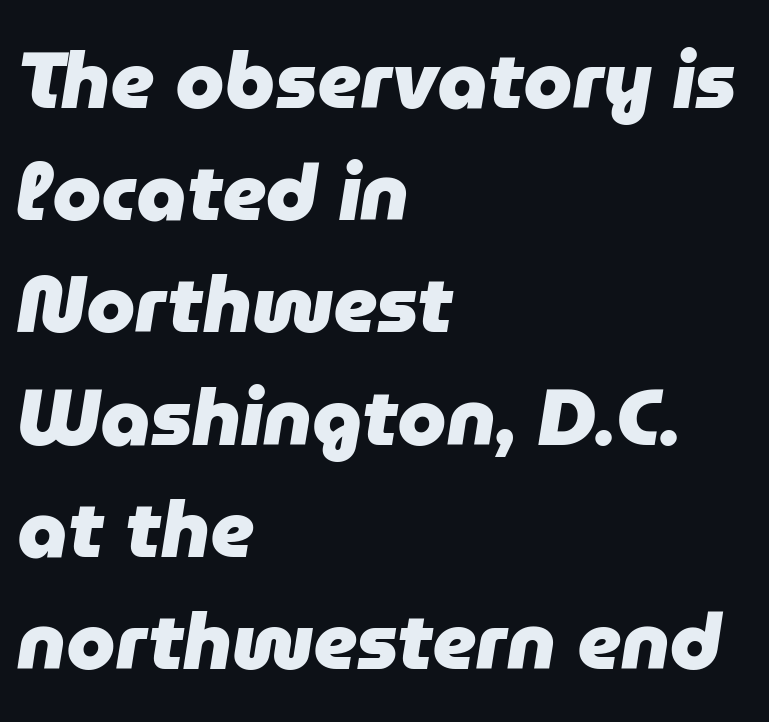
Q: Is the text bold? A: Yes.
Q: Is the text italic (slanted)? A: Yes, it leans right by about 9 degrees.
Q: Is the text underlined? A: No.
Q: How is the paragraph aligned? A: Left-aligned.
Q: Is the spacing between letters normal or unusually wide? A: Normal.
Q: Is the spacing between lines tight, normal or loose? A: Normal.
Q: Width (condensed, normal, or wide)? A: Normal.
Q: Stroke contrast? A: Low.
Q: x-height? A: Medium.
Q: Monospaced? A: No.
